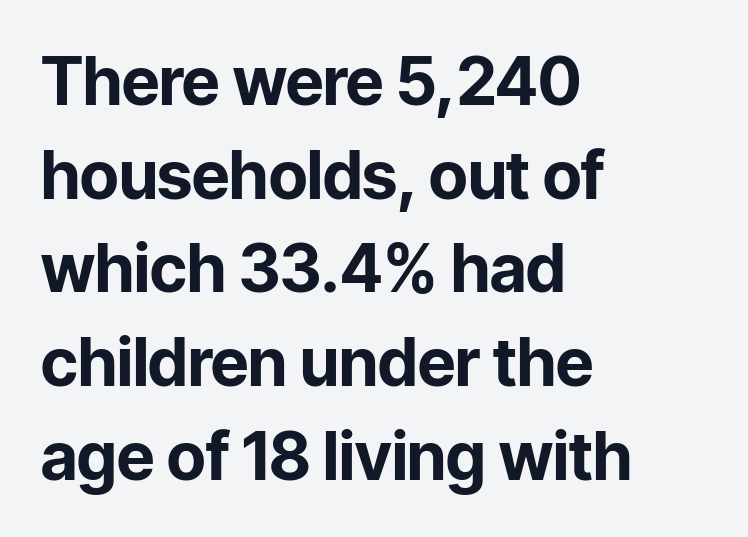
Unlike italic type, these characters show no tilt at all. A clean baseline with only descenders dipping below it. The passage shown is typeset with a sans-serif family. Caption: bold face, heavy strokes.
